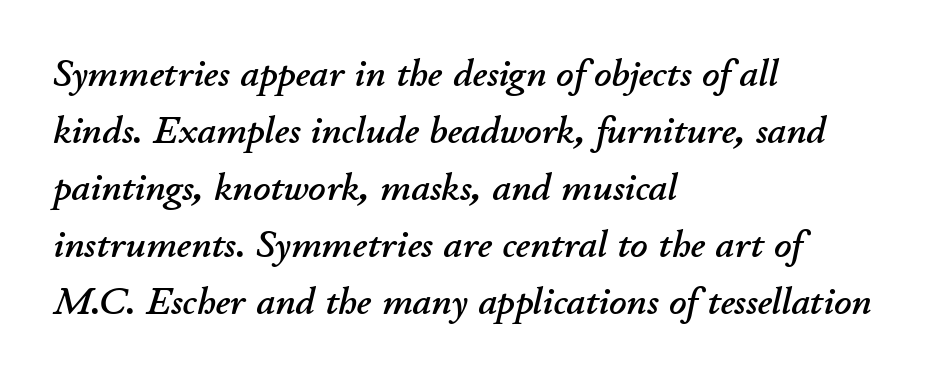
Q: Is the text italic (slanted)? A: Yes, it leans right by about 11 degrees.
Q: Is the text underlined? A: No.
Q: How is the paragraph aligned? A: Left-aligned.
Q: Is the spacing between letters normal or unusually wide? A: Normal.
Q: Is the spacing between lines tight, normal or loose? A: Normal.
Q: Width (condensed, normal, or wide)? A: Normal.
Q: Stroke contrast? A: Low.
Q: x-height? A: Small.
Q: Monospaced? A: No.
